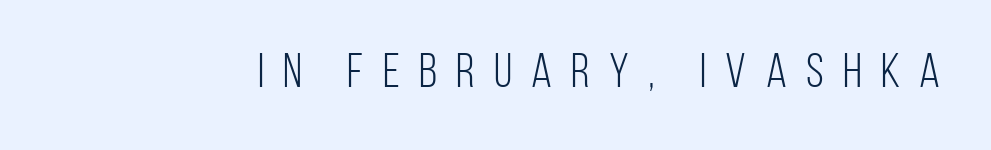
The image shows 48 px light, condensed sans-serif type, upright; set unusually wide letter spacing (+0.4 em), not underlined; low stroke contrast and a large x-height.
